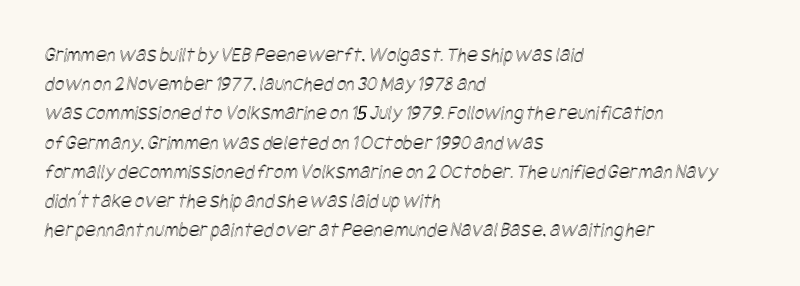
Q: Is the text underlined? A: No.
Q: How is the paragraph aligned? A: Left-aligned.
Q: Is the spacing between letters normal or unusually wide? A: Normal.
Q: Is the spacing between lines tight, normal or loose? A: Normal.
